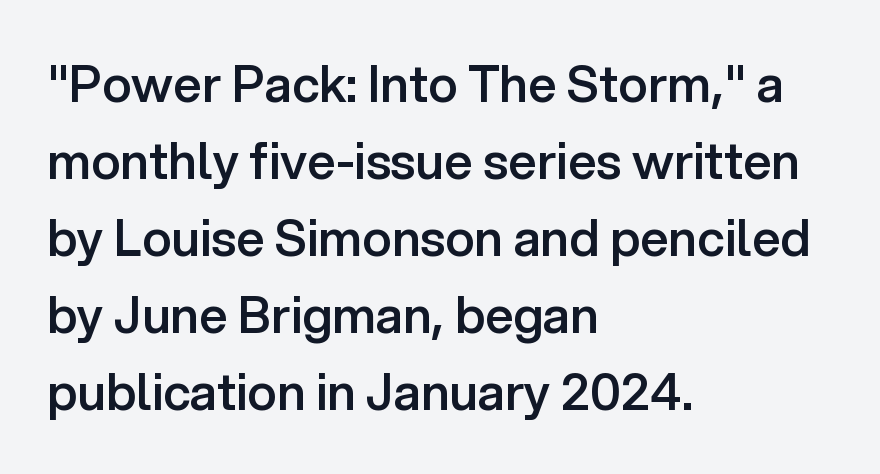
Short and long lines alike share a common starting point at left. The letters stand upright; this is a roman face. The characters display no serif detailing; their extremities are plain. The rows are spaced the way most documents space them.
